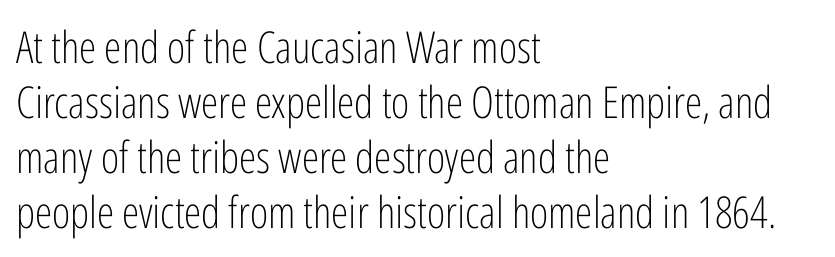
{"serif": "no", "italic": "no", "bold": "no", "weight": "light", "width": "condensed", "stroke_contrast": "low", "x_height": "medium", "monospaced": "no", "underline": "no", "align": "left", "line_spacing": "normal", "line_spacing_ratio": 1.25, "letter_spacing": "normal", "letter_spacing_em": 0.0, "glyph_px": 44}
